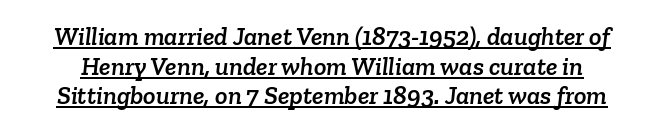
Students, observe the line beneath the letters — that is underlining. This sample uses plain, unmodified letter spacing. If you measured baseline to baseline, you'd find a short distance.
